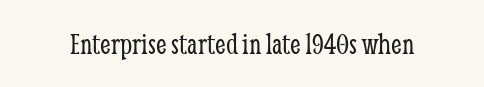
The image shows 31 px light, condensed serif type, upright; set normal letter spacing, not underlined; low stroke contrast and a medium x-height.
